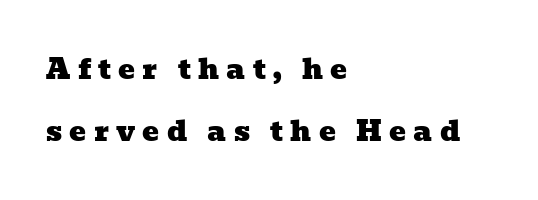
The image shows 28 px wide serif type; set left-aligned, loose line spacing (2.21x), unusually wide letter spacing (+0.26 em), not underlined; low stroke contrast and a medium x-height.
